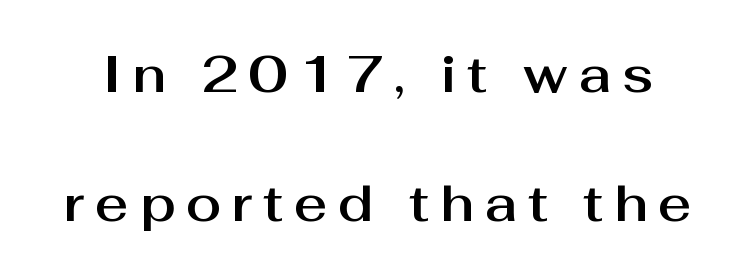
{"serif": "no", "italic": "no", "width": "normal", "stroke_contrast": "medium", "x_height": "medium", "monospaced": "no", "underline": "no", "line_spacing": "loose", "line_spacing_ratio": 2.48, "letter_spacing": "wide", "letter_spacing_em": 0.2, "glyph_px": 52}
